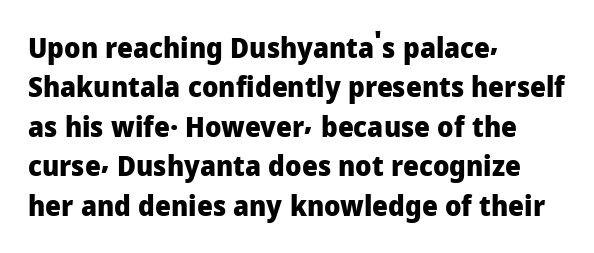
The image shows 28 px heavy sans-serif type, upright; set left-aligned, normal line spacing (1.41x), normal letter spacing, not underlined; low stroke contrast and a medium x-height.
